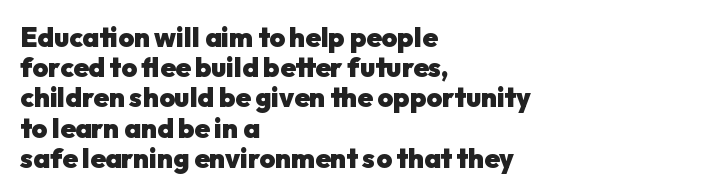
The setting favours the left margin, as ordinary paragraphs usually do. The space directly below the letters is spotless. Summary of weight: heavy, a full bold. The font's upright variant was chosen for this text.
